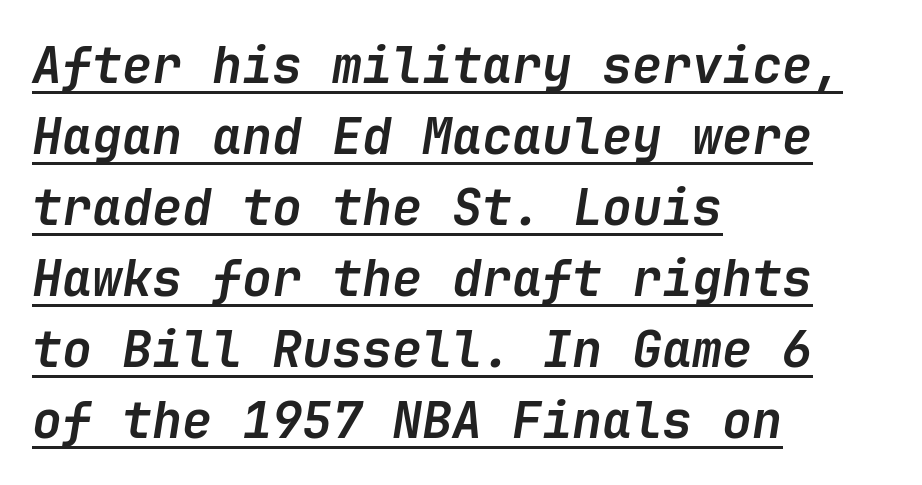
The image shows 50 px semibold type, italic (leaning right); set left-aligned, normal line spacing (1.42x), normal letter spacing, underlined; low stroke contrast and a medium x-height.
